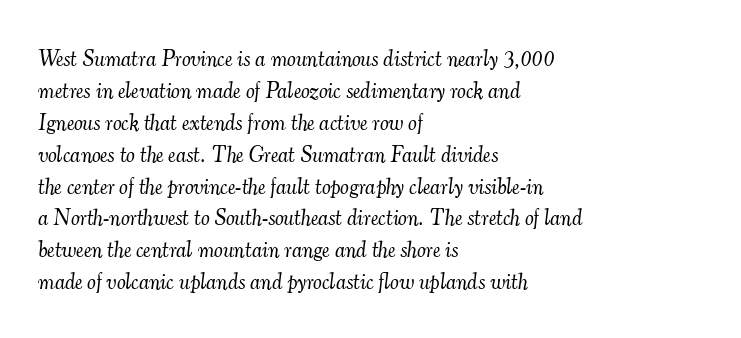
The image shows 22 px text type, italic (leaning right); set left-aligned, normal line spacing (1.45x), normal letter spacing, not underlined.
